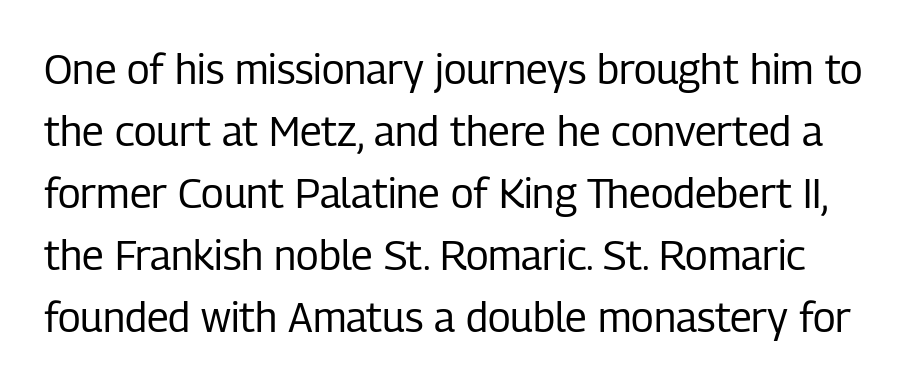
{"serif": "no", "italic": "no", "bold": "no", "weight": "regular", "width": "condensed", "stroke_contrast": "low", "x_height": "medium", "monospaced": "no", "underline": "no", "line_spacing": "normal", "line_spacing_ratio": 1.51, "letter_spacing": "normal", "letter_spacing_em": 0.0, "glyph_px": 41}
